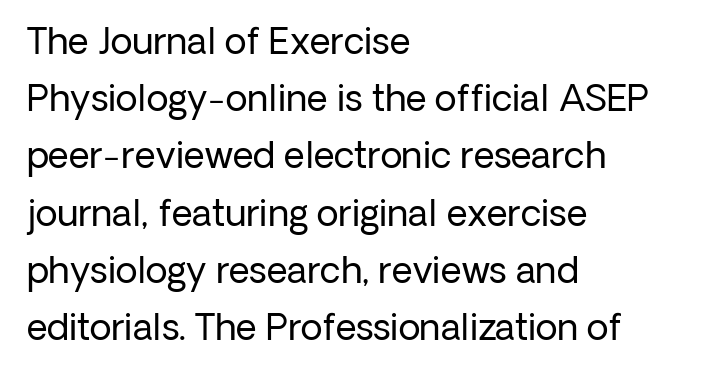
The strip under each line holds only bare page. The letters stand upright; this is a roman face. The lines in this sample share a left origin and differ only in where they stop. A typesetter would call this leading conventional body-copy spacing. The letters advance in unequal steps, a hallmark of proportional type. No letter is thick-stroked: the sample isn't bold.
